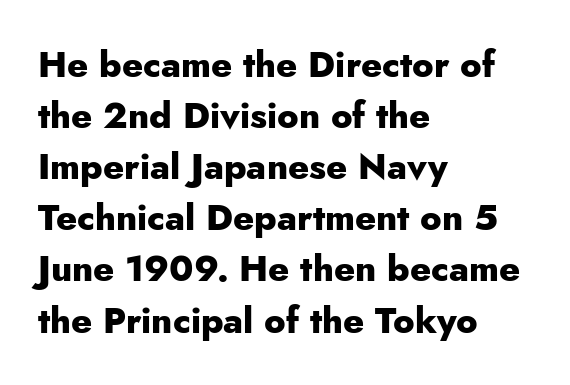
The image shows 36 px heavy sans-serif type, upright; set left-aligned, normal line spacing (1.42x), normal letter spacing, not underlined; low stroke contrast and a small x-height.
